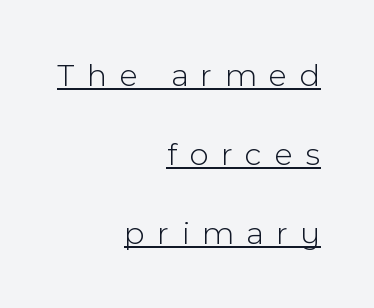
The image shows 33 px light sans-serif type, upright; set right-aligned, loose line spacing (2.4x), unusually wide letter spacing (+0.39 em), underlined; a medium x-height.
